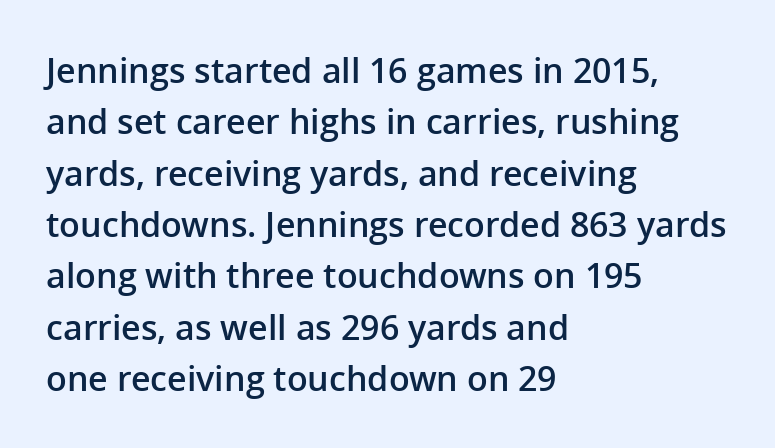
{"serif": "no", "italic": "no", "bold": "semi", "weight": "semibold", "width": "normal", "stroke_contrast": "low", "x_height": "medium", "monospaced": "no", "underline": "no", "align": "left", "line_spacing": "normal", "line_spacing_ratio": 1.51, "letter_spacing": "normal", "letter_spacing_em": 0.0, "glyph_px": 34}
